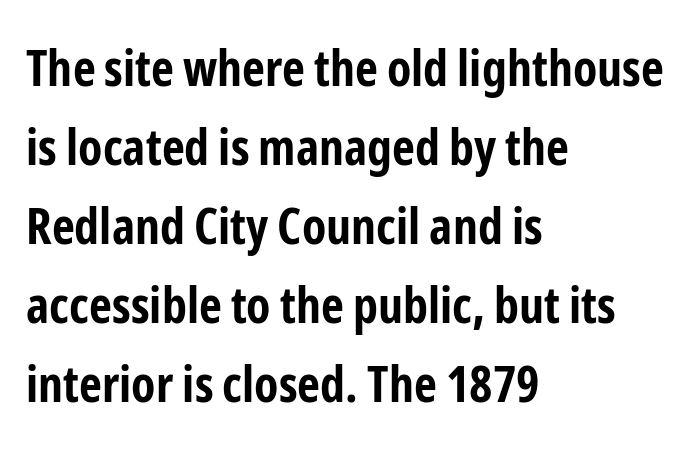
Ascenders rise straight up at ninety degrees. The passage shown stacks its lines at a standard gap. Horizontally, the lines are justified to the leading edge only. Nothing sits at the stroke ends, so this counts as sans-serif. On the weight axis this lands at bold, roughly 700. These lines are rendered in a variable-pitch font.
